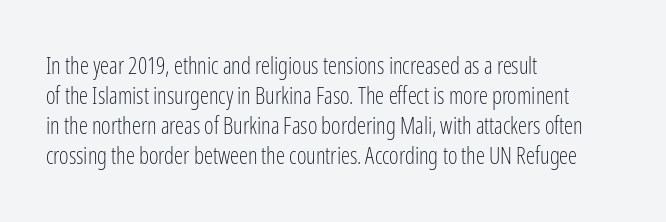
The image shows 23 px text type, upright; set left-aligned, normal line spacing (1.31x), normal letter spacing, not underlined.
